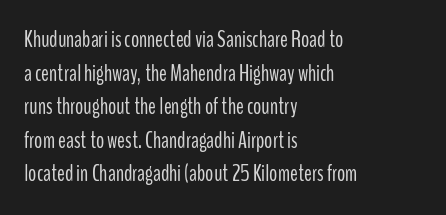
What stands out about the letter spacing? Nothing — it is the standard amount. Type without underlining. You can tell it's not italic because the verticals are truly vertical. Is there much room between lines? A standard amount, neither cramped nor airy.
